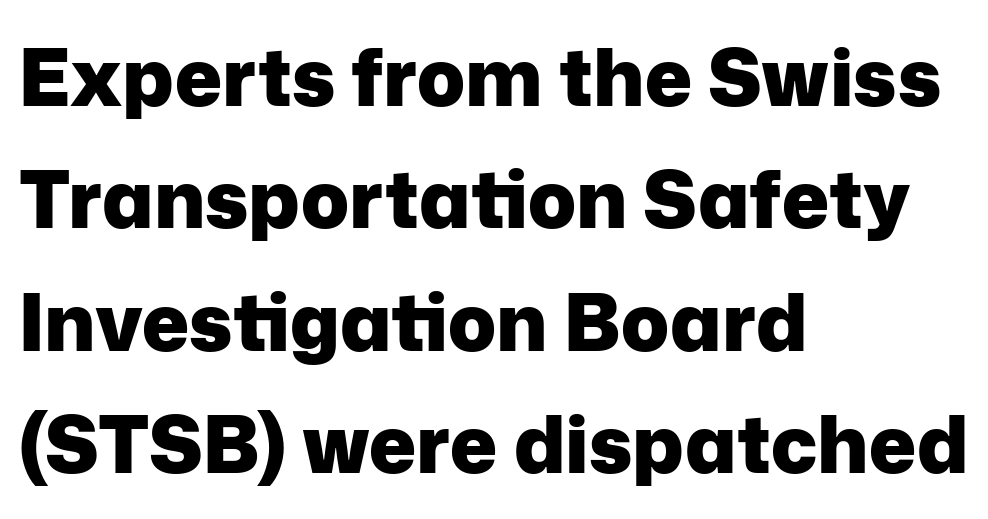
Proportional: the letters do not fall into vertical columns. The type is set solid horizontally, with unmodified tracking. These lines were composed using upright roman letters. Notice how descenders clear the ascenders below comfortably — that's standard leading.
